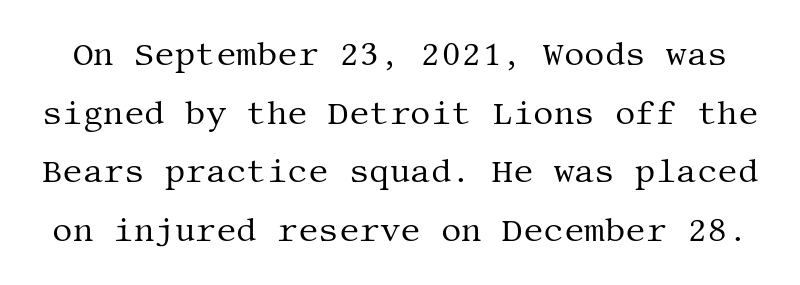
Letter spacing: default. Summary of weight: not heavy and not bold. The lettering holds an erect, upright posture throughout. Underline: absent. To sum up the face: it has serifs.
